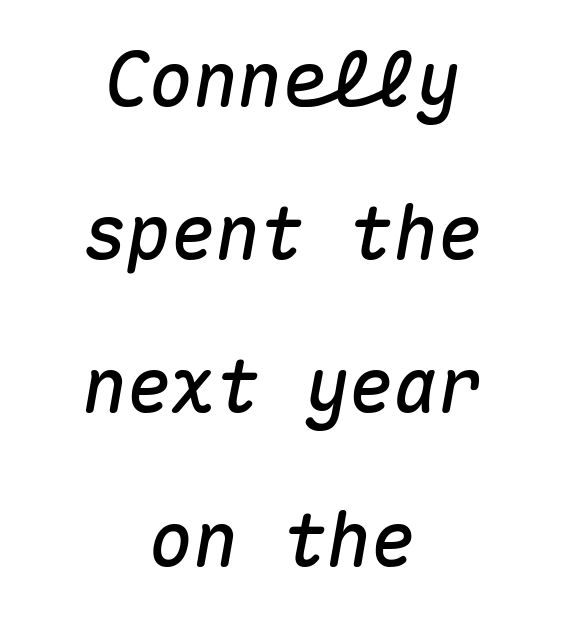
Leading is clearly above the norm, producing a sparse column. Is the type slanted? Yes — the strokes lean at a clear angle. Each row of text sits above clean, open space. Every character here occupies the same horizontal width, giving the sample a typewriter-like rhythm. The letters sit at their default tracking, neither squeezed nor spread. Does the copy run flush right? No — it is centered line by line.
